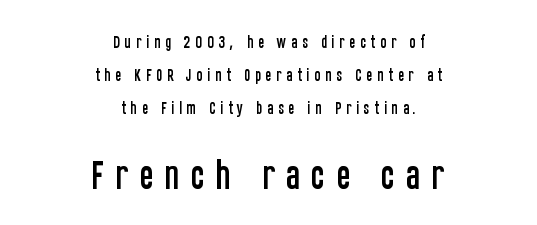
Compare the two chunks: the lower has the greater cap height. Note the varied advance widths — an 'i' is clearly narrower than an 'm'. Every character sits straight up, as roman type does. Interline gaps are noticeably wide in this sample. The setting favours the middle, as headings and verse often do. Loose tracking; the words dissolve into strings of separated letters.
